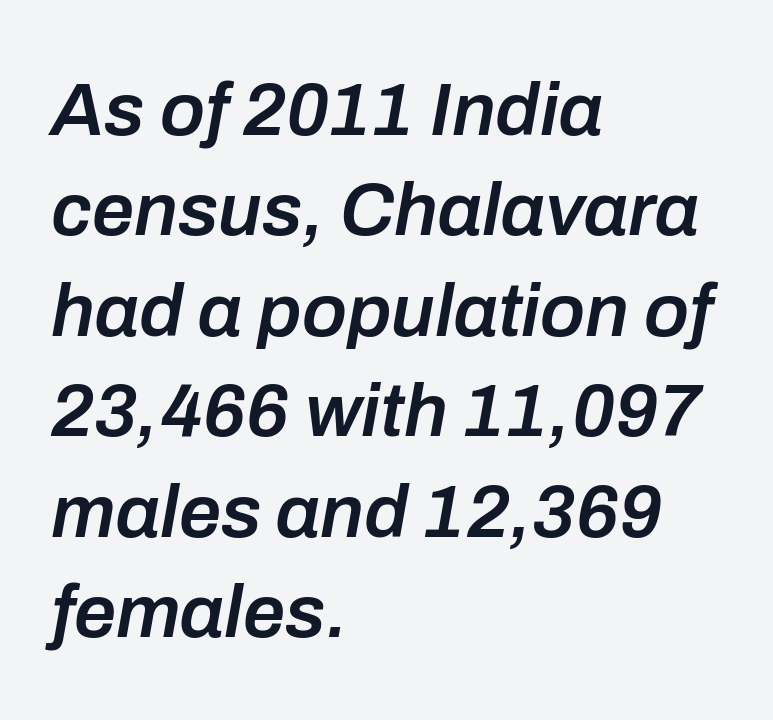
{"italic": "yes", "lean": "right", "slant_degrees": 10, "bold": "semi", "weight": "semibold", "width": "normal", "stroke_contrast": "low", "x_height": "medium", "monospaced": "no", "underline": "no", "align": "left", "line_spacing": "normal", "line_spacing_ratio": 1.34, "letter_spacing": "normal", "letter_spacing_em": 0.0, "glyph_px": 75}
